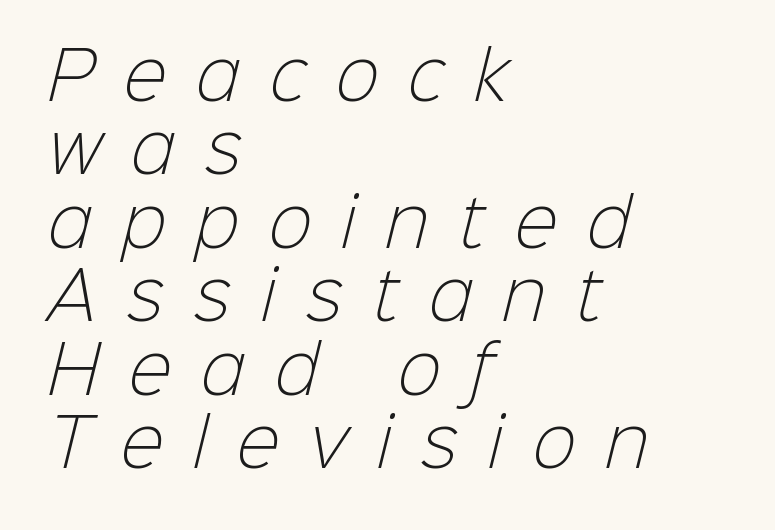
Q: Is the text bold? A: No.
Q: Is the typeface a serif or a sans-serif typeface? A: Sans-serif.
Q: Is the text underlined? A: No.
Q: How is the paragraph aligned? A: Left-aligned.
Q: Is the spacing between letters normal or unusually wide? A: Unusually wide.
Q: Is the spacing between lines tight, normal or loose? A: Tight.
Q: Width (condensed, normal, or wide)? A: Normal.
Q: Stroke contrast? A: Low.
Q: x-height? A: Medium.
Q: Monospaced? A: No.
